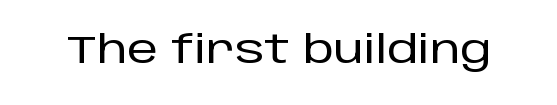
This rendering employs a face without finishing strokes, i.e., a sans-serif. Nothing unusual about the tracking: characters are spaced as the font intends. These lines are rendered in a variable-pitch font. Underline: absent. Every stem runs plumb, perpendicular to the baseline.
